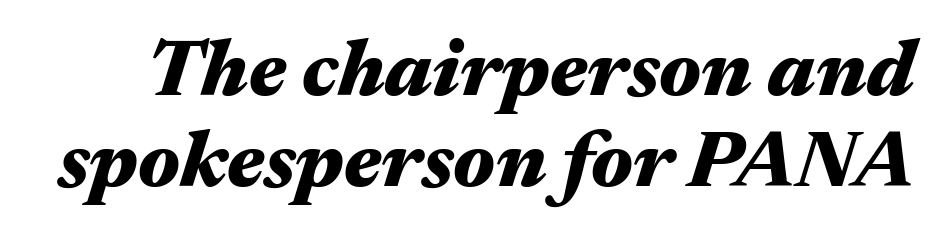
{"italic": "yes", "lean": "right", "slant_degrees": 17, "bold": "yes", "weight": "heavy", "width": "wide", "stroke_contrast": "medium", "x_height": "medium", "monospaced": "no", "underline": "no", "line_spacing": "tight", "line_spacing_ratio": 1.14, "letter_spacing": "normal", "letter_spacing_em": 0.0, "glyph_px": 80}
